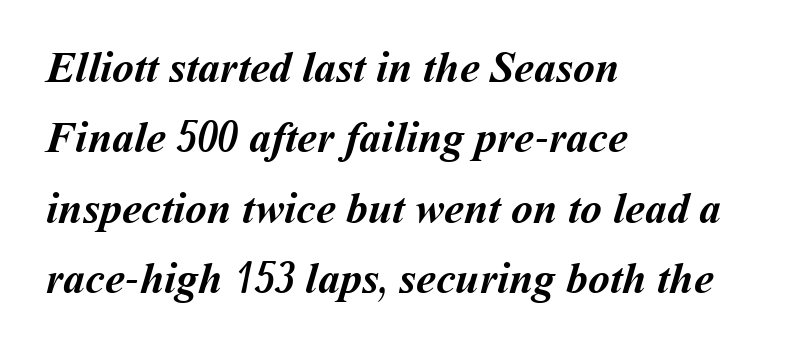
The image shows 44 px semibold type; set left-aligned, normal line spacing (1.6x), normal letter spacing, not underlined; medium stroke contrast and a medium x-height.
